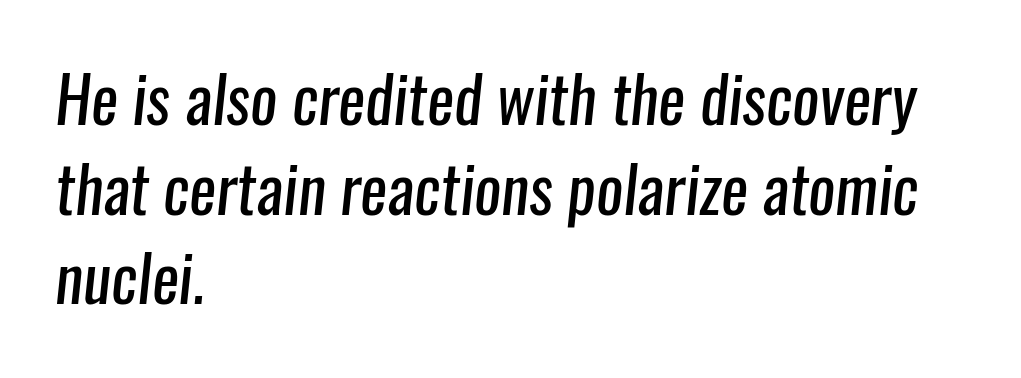
Unmarked baselines from the first word to the last. In CSS terms this would be text-align: left. Quick note: interline space is typical. Caption: face not bold, strokes unweighted.
